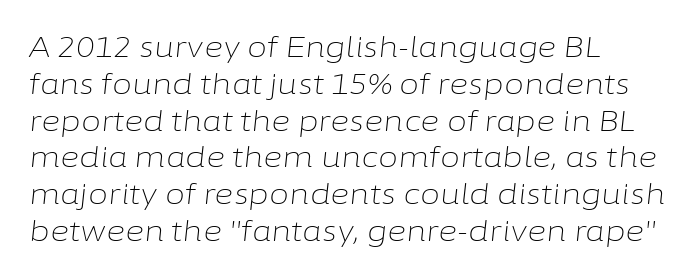
{"italic": "yes", "lean": "right", "slant_degrees": 6, "bold": "no", "weight": "light", "width": "normal", "stroke_contrast": "low", "x_height": "medium", "monospaced": "no", "underline": "no", "align": "left", "line_spacing": "normal", "line_spacing_ratio": 1.27, "letter_spacing": "normal", "letter_spacing_em": 0.0, "glyph_px": 29}
